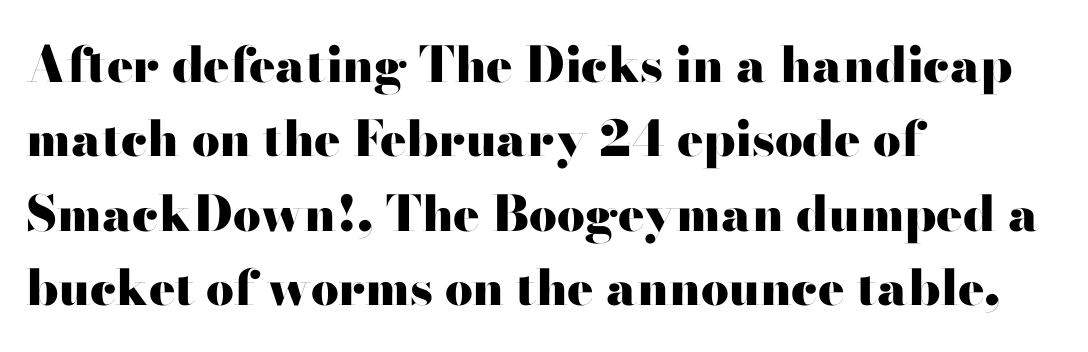
Q: Is the text bold? A: Yes.
Q: Is the text italic (slanted)? A: No, it is upright.
Q: Is the typeface a serif or a sans-serif typeface? A: Sans-serif.
Q: Is the text underlined? A: No.
Q: How is the paragraph aligned? A: Left-aligned.
Q: Is the spacing between letters normal or unusually wide? A: Normal.
Q: Is the spacing between lines tight, normal or loose? A: Normal.
Q: Width (condensed, normal, or wide)? A: Wide.
Q: Stroke contrast? A: High.
Q: x-height? A: Small.
Q: Monospaced? A: No.
